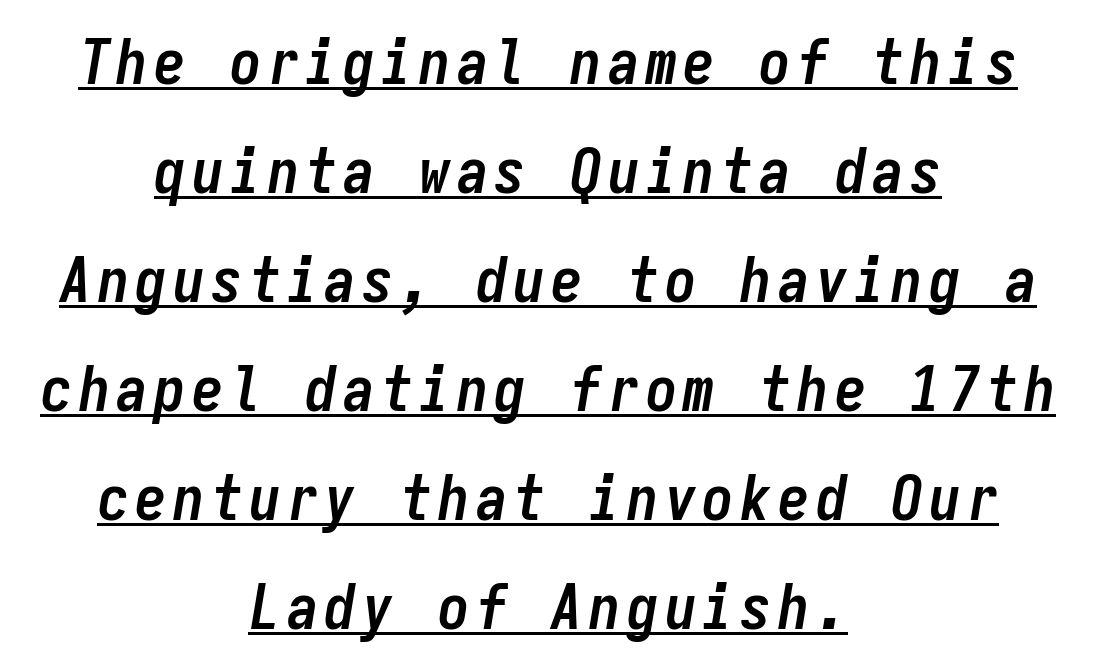
Emphasis-style slanted type is in use. Caption: multi-line text, centered on the measure. A rule runs beneath these lines of type. Look at the stroke-to-counter ratio: heavy, a bold.
